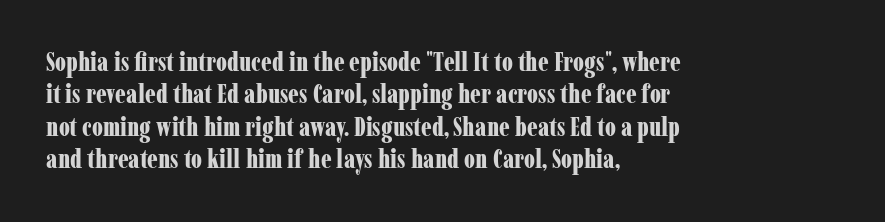
Interline gaps are of average width in this sample. Words float on clear page, feet unadorned. Weight check: bold — yes, fully. These lines were composed using upright roman letters.
